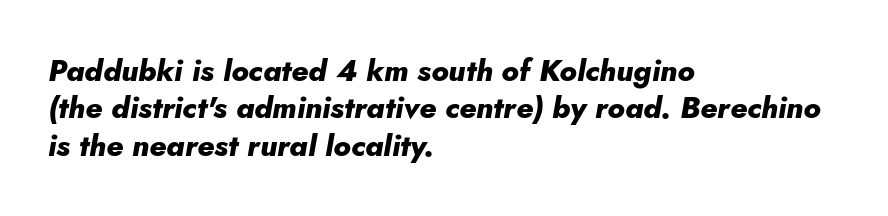
{"italic": "yes", "lean": "right", "slant_degrees": 5, "bold": "yes", "weight": "heavy", "width": "normal", "stroke_contrast": "low", "x_height": "small", "monospaced": "no", "underline": "no", "align": "left", "line_spacing": "normal", "line_spacing_ratio": 1.25, "letter_spacing": "normal", "letter_spacing_em": 0.0, "glyph_px": 30}
